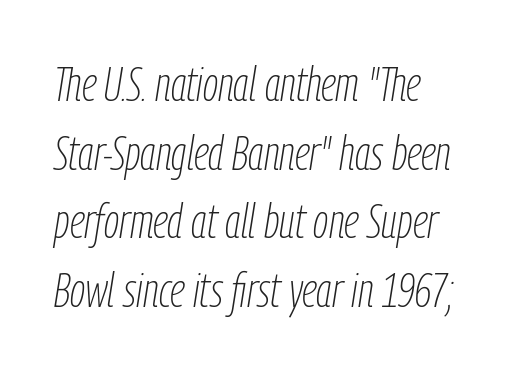
The image shows 48 px thin, condensed type, italic (leaning right); set normal line spacing (1.43x), normal letter spacing, not underlined; low stroke contrast and a medium x-height.
